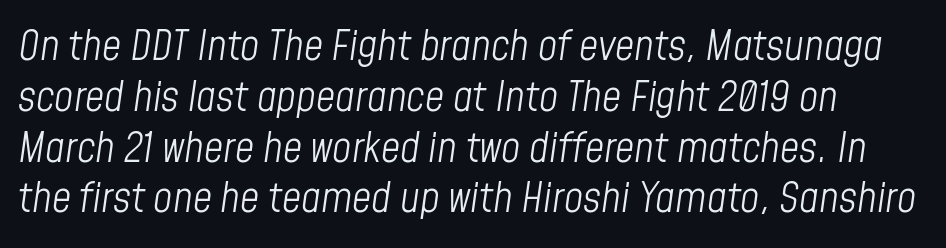
A quiet, ordinary-to-light weight characterises the typeface. The lettering tilts uniformly, giving the passage an italic look. Note the varied advance widths — an 'i' is clearly narrower than an 'm'. The letterforms sit shoulder to shoulder at normal distance. Anything drawn beneath the words? Only blank space.
